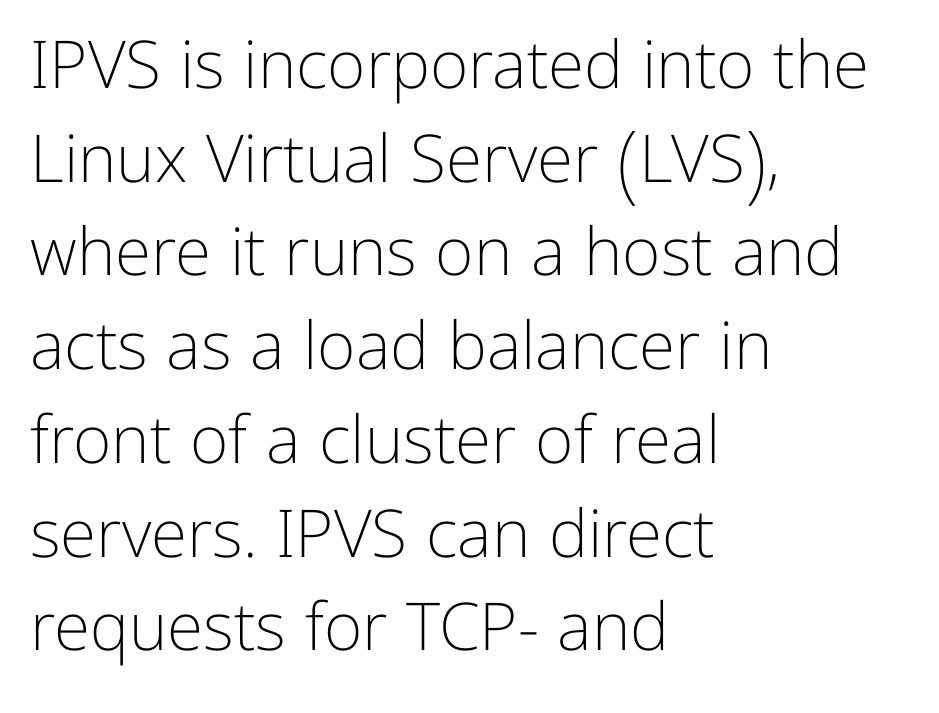
Q: Is the text bold? A: No.
Q: Is the text italic (slanted)? A: No, it is upright.
Q: Is the typeface a serif or a sans-serif typeface? A: Sans-serif.
Q: Is the text underlined? A: No.
Q: How is the paragraph aligned? A: Left-aligned.
Q: Is the spacing between letters normal or unusually wide? A: Normal.
Q: Is the spacing between lines tight, normal or loose? A: Normal.
Q: Width (condensed, normal, or wide)? A: Normal.
Q: Stroke contrast? A: Low.
Q: x-height? A: Medium.
Q: Monospaced? A: No.
